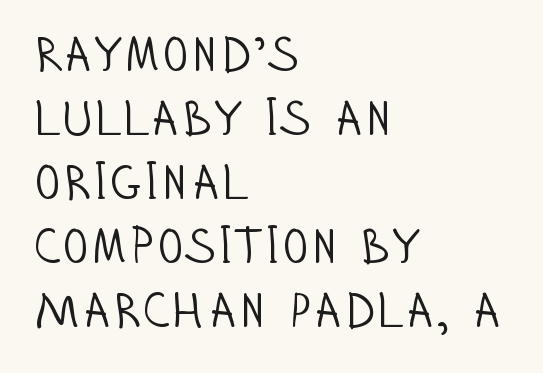
{"serif": "no", "italic": "no", "bold": "no", "weight": "light", "width": "condensed", "stroke_contrast": "low", "x_height": "large", "monospaced": "no", "underline": "no", "align": "left", "line_spacing": "normal", "line_spacing_ratio": 1.28, "letter_spacing": "normal", "letter_spacing_em": 0.0, "glyph_px": 50}
